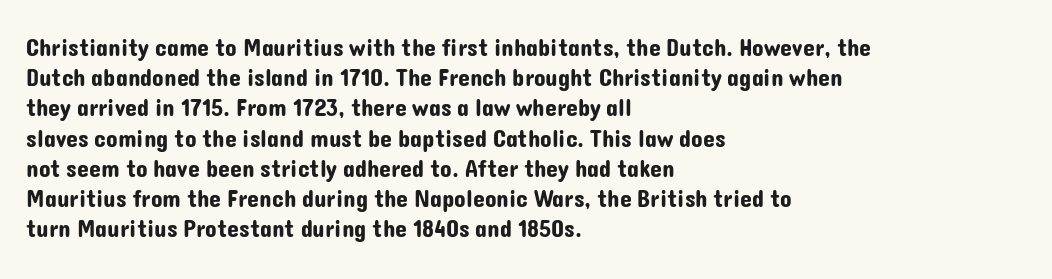
Leading: standard. Ascenders rise straight up at ninety degrees. The text block is weighted toward the left margin, trailing off unevenly rightward. Default kerning and tracking; the words read as compact shapes. Underlining? Definitely not there.
